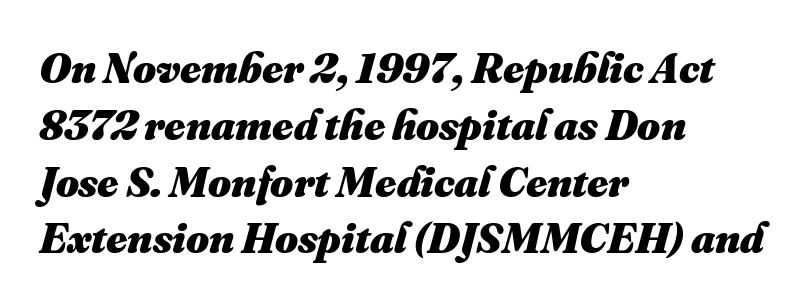
The image shows 44 px heavy type; set left-aligned, normal line spacing (1.29x), normal letter spacing, not underlined; medium stroke contrast and a small x-height.
